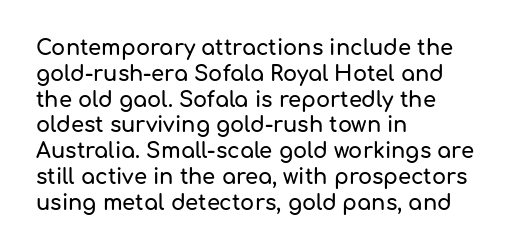
Q: Is the text italic (slanted)? A: No, it is upright.
Q: Is the text underlined? A: No.
Q: How is the paragraph aligned? A: Left-aligned.
Q: Is the spacing between letters normal or unusually wide? A: Normal.
